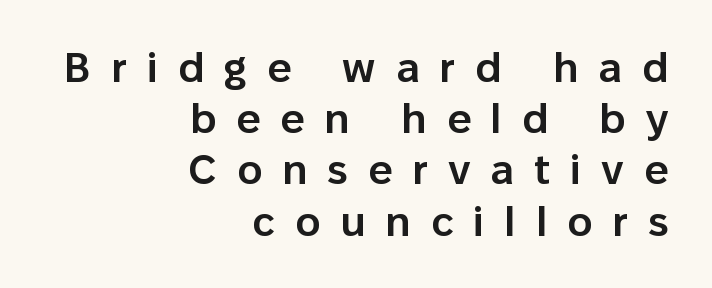
The image shows 42 px semibold sans-serif type, upright; set right-aligned, line spacing 1.22x, unusually wide letter spacing (+0.48 em), not underlined; low stroke contrast and a medium x-height.
